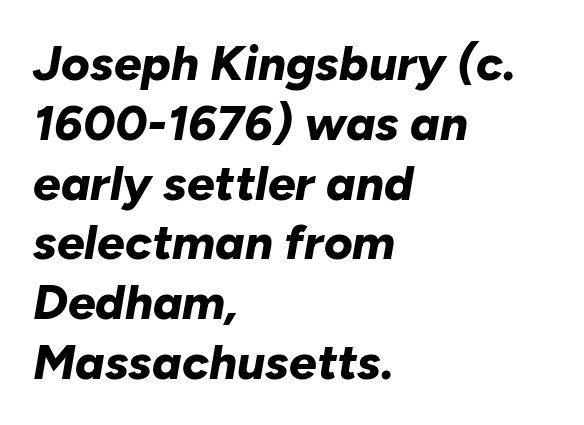
Q: Is the text bold? A: Yes.
Q: Is the text italic (slanted)? A: Yes, it leans right by about 10 degrees.
Q: Is the text underlined? A: No.
Q: How is the paragraph aligned? A: Left-aligned.
Q: Is the spacing between letters normal or unusually wide? A: Normal.
Q: Width (condensed, normal, or wide)? A: Normal.
Q: Stroke contrast? A: Low.
Q: x-height? A: Medium.
Q: Monospaced? A: No.
